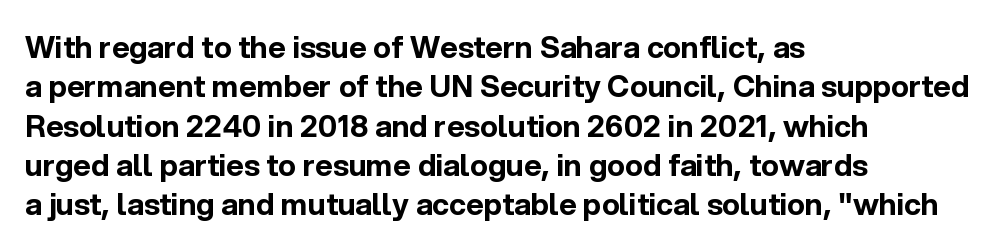
The image shows 30 px bold sans-serif type, upright; set left-aligned, normal line spacing (1.31x), normal letter spacing, not underlined; a medium x-height.
